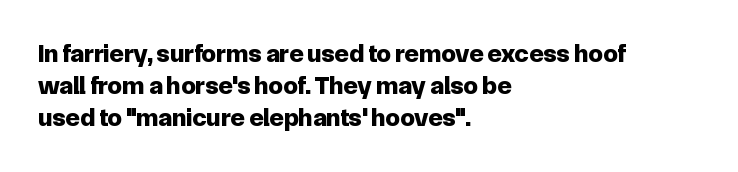
{"italic": "no", "bold": "yes", "underline": "no", "align": "left", "line_spacing_ratio": 1.24, "letter_spacing": "normal", "letter_spacing_em": 0.0, "glyph_px": 26}
